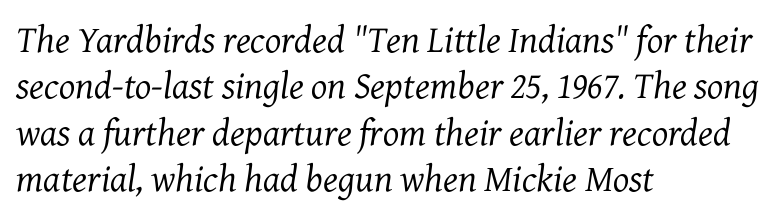
The image shows 38 px regular-weight serif type, italic (leaning right); set left-aligned, line spacing 1.22x, normal letter spacing, not underlined; medium stroke contrast and a medium x-height.
